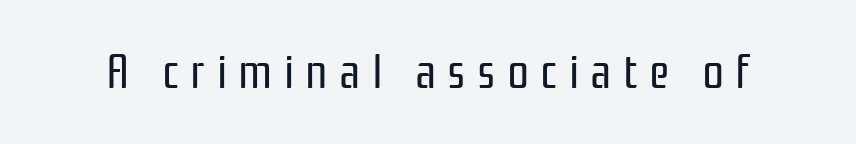
Every stem runs plumb, perpendicular to the baseline. Is the stroke heavy? The answer is a plain regular-or-lighter. The words here are not underlined. A typesetter would call this proportional, since set widths differ per character. Nothing sits at the stroke ends, so this counts as sans-serif. Display-style spreading of the glyphs; the letterfit is very open.
